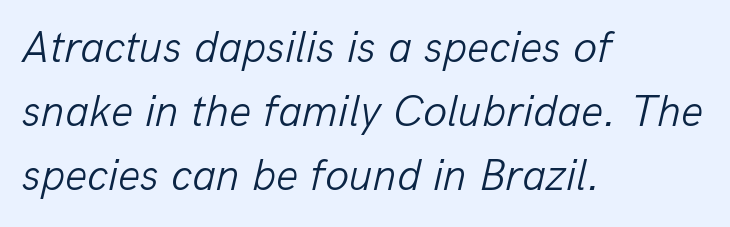
{"italic": "yes", "lean": "right", "slant_degrees": 13, "bold": "no", "weight": "light", "width": "normal", "stroke_contrast": "low", "x_height": "medium", "monospaced": "no", "underline": "no", "align": "left", "line_spacing": "normal", "line_spacing_ratio": 1.46, "letter_spacing": "normal", "letter_spacing_em": 0.0, "glyph_px": 44}
